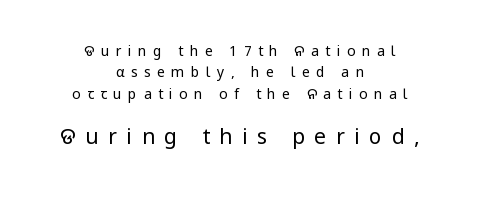
Q: Is the text bold? A: No.
Q: Is the text italic (slanted)? A: No, it is upright.
Q: Is the text underlined? A: No.
Q: How is the paragraph aligned? A: Centered.
Q: Is the spacing between letters normal or unusually wide? A: Unusually wide.
Q: Is the spacing between lines tight, normal or loose? A: Normal.
Q: Which block of text is set in a larger size, the first (top) or the second (bottom)? A: The second (bottom) one.
